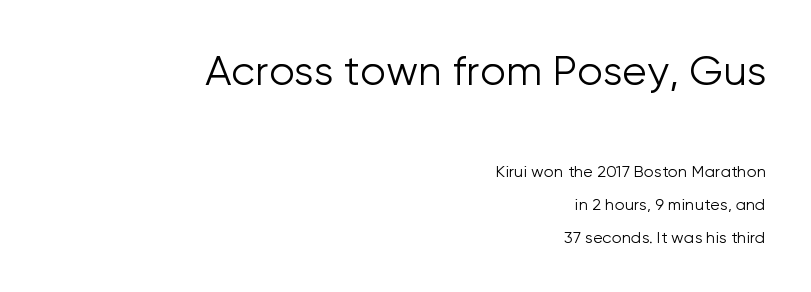
The image shows 41 px light sans-serif type, upright; set right-aligned, loose line spacing (2.04x), normal letter spacing, not underlined; the first (top) block is 2.56x larger; low stroke contrast and a medium x-height.
